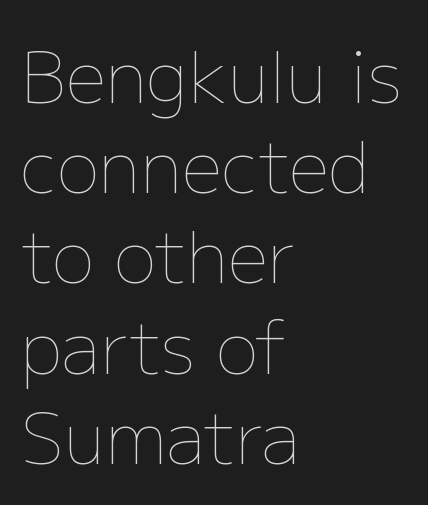
{"italic": "no", "bold": "no", "weight": "thin", "width": "normal", "stroke_contrast": "low", "x_height": "medium", "monospaced": "no", "underline": "no", "align": "left", "line_spacing": "normal", "line_spacing_ratio": 1.27, "letter_spacing": "normal", "letter_spacing_em": 0.0, "glyph_px": 71}
